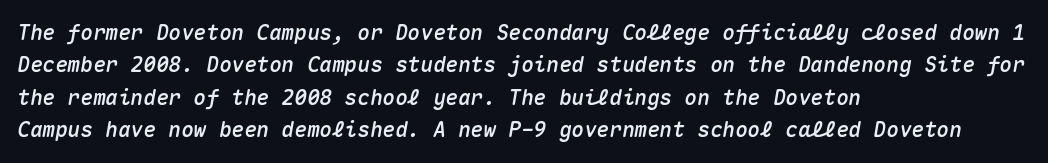
{"italic": "yes", "lean": "right", "slant_degrees": 10, "underline": "no", "align": "left", "line_spacing": "normal", "line_spacing_ratio": 1.54, "letter_spacing": "normal", "letter_spacing_em": 0.0, "glyph_px": 21}
